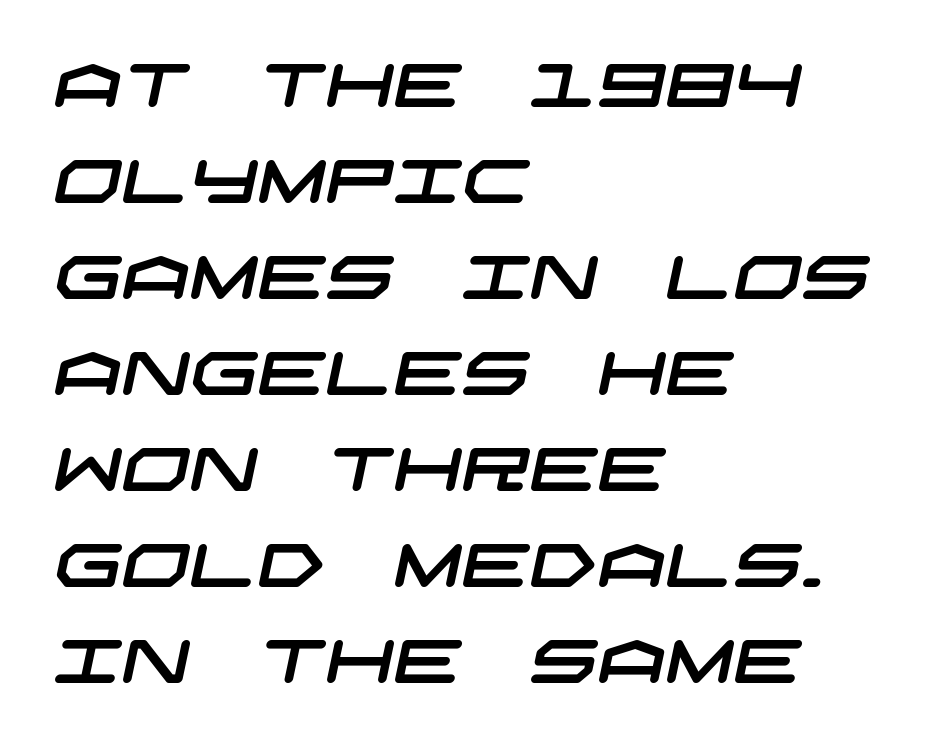
{"serif": "no", "width": "wide", "stroke_contrast": "low", "x_height": "large", "underline": "no", "align": "left", "line_spacing": "normal", "line_spacing_ratio": 1.6, "letter_spacing": "normal", "letter_spacing_em": 0.0, "glyph_px": 60}
